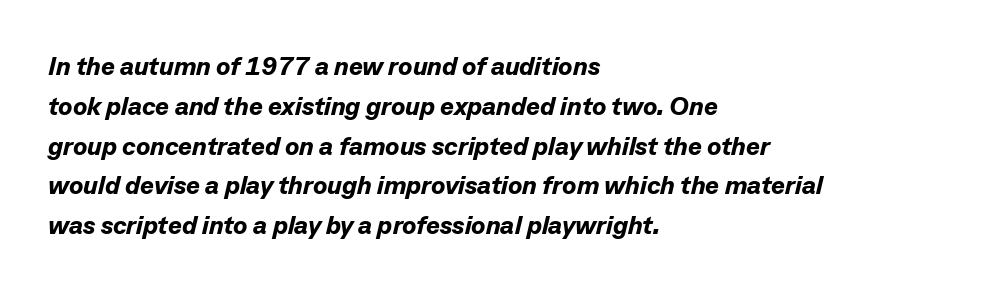
The image shows 26 px bold type, italic (leaning right); set left-aligned, normal line spacing (1.53x), normal letter spacing, not underlined.
